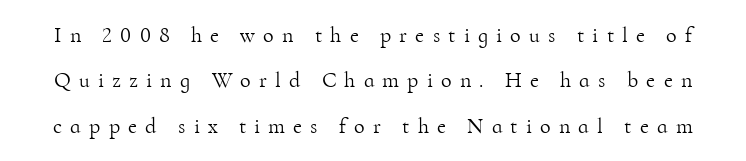
The passage shown is not bold in any degree. Quick note: not italic, upright. The words here are not underlined. Here the glyphs are tracked loosely, breaking word shapes into spaced letters. Each new line begins a long way beneath the previous one.
